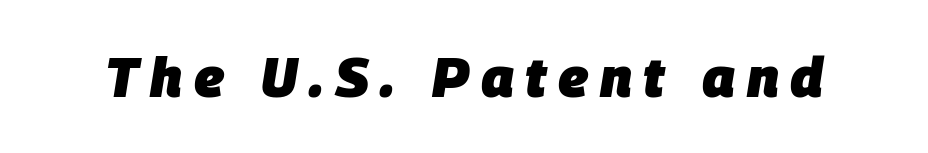
{"italic": "yes", "lean": "right", "slant_degrees": 9, "bold": "yes", "weight": "heavy", "width": "normal", "stroke_contrast": "low", "x_height": "large", "monospaced": "no", "underline": "no", "letter_spacing": "wide", "letter_spacing_em": 0.21, "glyph_px": 55}
